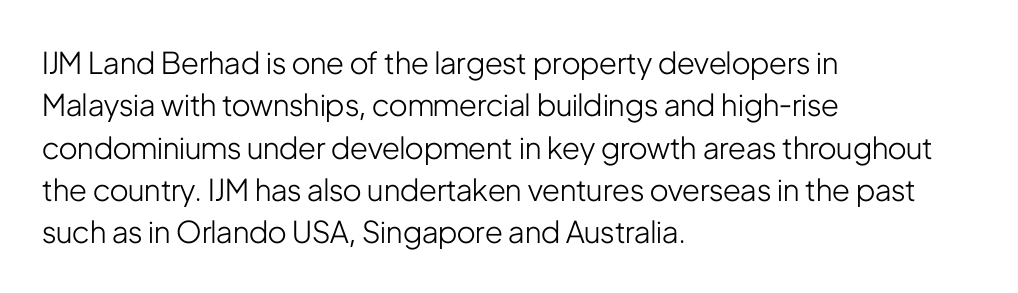
The image shows 30 px light, condensed sans-serif type, upright; set left-aligned, normal line spacing (1.41x), normal letter spacing, not underlined; low stroke contrast and a medium x-height.
